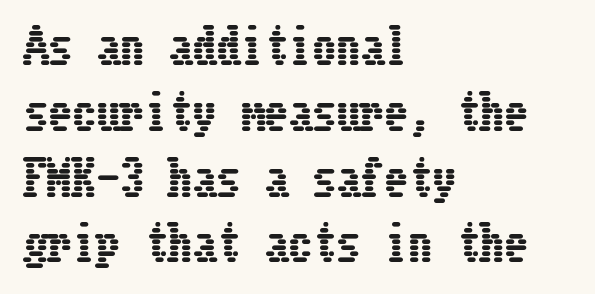
The typography opts for an upright posture over an oblique one. Students, note that the glyphs here touch the page at normal intervals. A classic flush-left, rag-right setting is used for this passage. The words here are not underlined. The vertical gap from one line to the next is medium.
